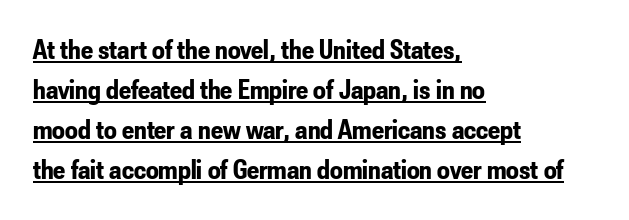
The image shows 28 px bold, condensed sans-serif type, upright; set left-aligned, normal line spacing (1.43x), normal letter spacing, underlined; low stroke contrast and a small x-height.
